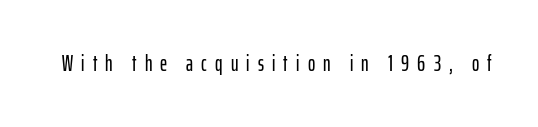
{"italic": "no", "underline": "no", "letter_spacing": "wide", "letter_spacing_em": 0.37, "glyph_px": 22}
